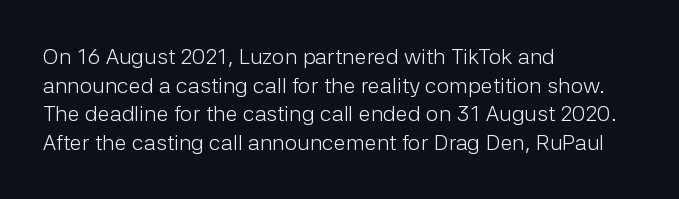
Q: Is the text bold? A: No.
Q: Is the text italic (slanted)? A: No, it is upright.
Q: Is the text underlined? A: No.
Q: How is the paragraph aligned? A: Left-aligned.
Q: Is the spacing between letters normal or unusually wide? A: Normal.
Q: Is the spacing between lines tight, normal or loose? A: Normal.
